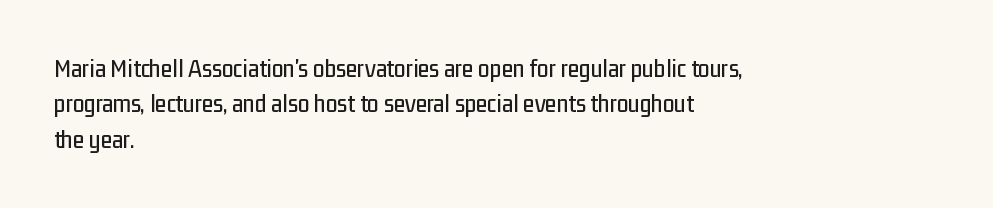
The passage shown stacks its lines at a standard gap. These lines stack with their left ends in a neat column. A roman cut, with each character standing at attention. Caption: standard tracking, unaltered. Words float on clear page, feet unadorned.
